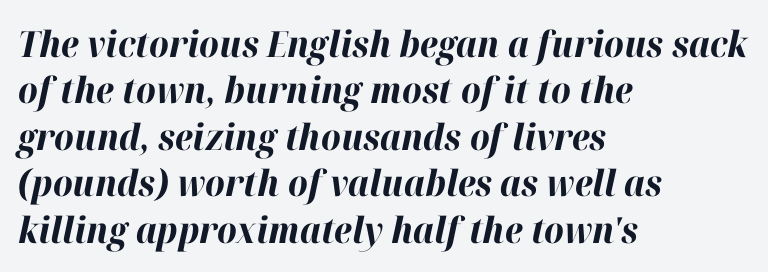
{"italic": "yes", "lean": "right", "slant_degrees": 12, "bold": "yes", "weight": "bold", "width": "normal", "stroke_contrast": "high", "x_height": "medium", "monospaced": "no", "underline": "no", "align": "left", "line_spacing": "normal", "line_spacing_ratio": 1.29, "letter_spacing": "normal", "letter_spacing_em": 0.0, "glyph_px": 36}
